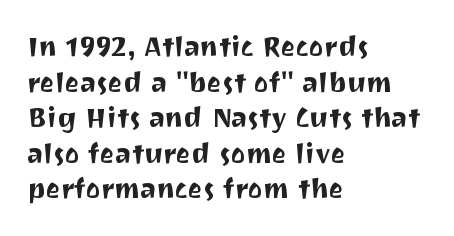
Designer's note — italics off, roman on. Notice how the passage keeps a crisp vertical edge on the left only. The strip under each line holds only bare page. Serifs: no, the terminals of the letterforms are clean. Summary of vertical rhythm: regular, with standard interline spacing. This sample has the flowing, uneven cadence of proportional lettering.
